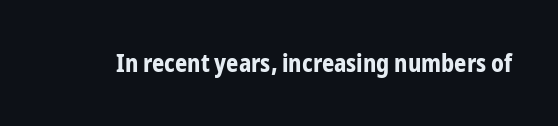
What stands out about the letter spacing? Nothing — it is the standard amount. Upright lettering throughout. Bold? Absolutely — the strokes are thick and heavy. The glyphs are unaccompanied by any horizontal stroke below them.
